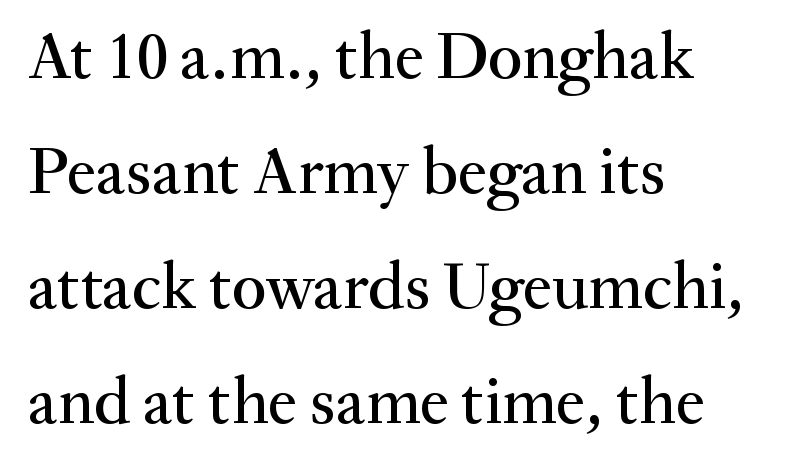
Q: Is the text italic (slanted)? A: No, it is upright.
Q: Is the typeface a serif or a sans-serif typeface? A: Serif.
Q: Is the text underlined? A: No.
Q: How is the paragraph aligned? A: Left-aligned.
Q: Is the spacing between letters normal or unusually wide? A: Normal.
Q: Width (condensed, normal, or wide)? A: Normal.
Q: Stroke contrast? A: Medium.
Q: x-height? A: Small.
Q: Monospaced? A: No.
